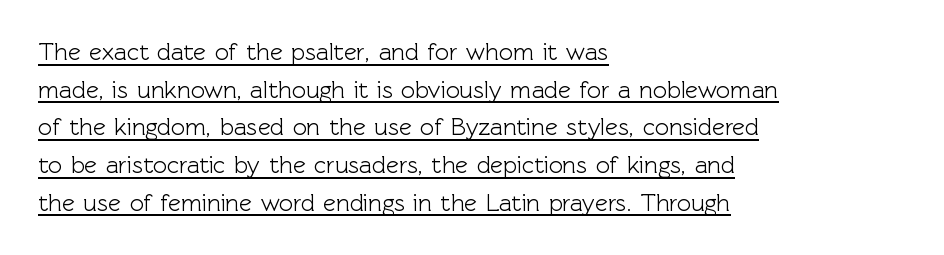
Q: Is the text italic (slanted)? A: No, it is upright.
Q: Is the text underlined? A: Yes.
Q: How is the paragraph aligned? A: Left-aligned.
Q: Is the spacing between letters normal or unusually wide? A: Normal.
Q: Is the spacing between lines tight, normal or loose? A: Normal.
